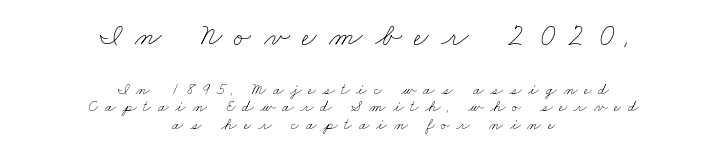
Between one letter and the next there's a generous, obvious gap. Visually the block forms a symmetrical silhouette, jagged on both flanks. Weight: regular or lighter. The space between consecutive lines is stingy. Lines of text with bare space underneath.
